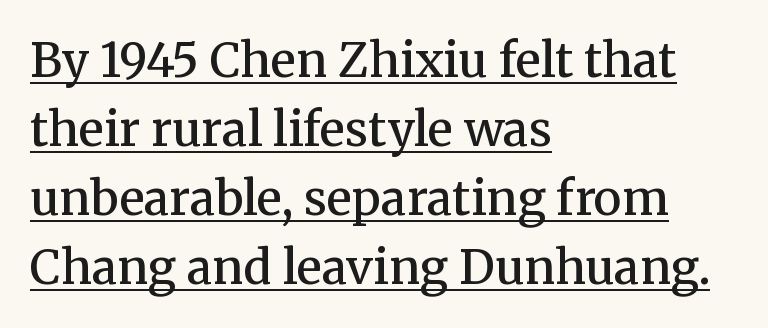
Q: Is the text bold? A: Semi-bold.
Q: Is the text italic (slanted)? A: No, it is upright.
Q: Is the typeface a serif or a sans-serif typeface? A: Serif.
Q: Is the text underlined? A: Yes.
Q: How is the paragraph aligned? A: Left-aligned.
Q: Is the spacing between letters normal or unusually wide? A: Normal.
Q: Is the spacing between lines tight, normal or loose? A: Normal.
Q: Width (condensed, normal, or wide)? A: Normal.
Q: Stroke contrast? A: Medium.
Q: x-height? A: Medium.
Q: Monospaced? A: No.
